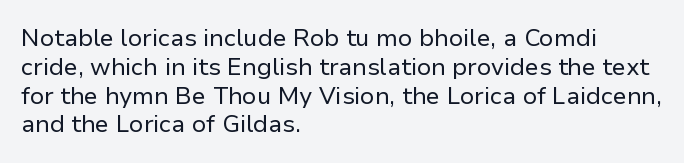
{"italic": "no", "bold": "no", "underline": "no", "align": "left", "line_spacing_ratio": 1.2, "letter_spacing": "normal", "letter_spacing_em": 0.0, "glyph_px": 24}
